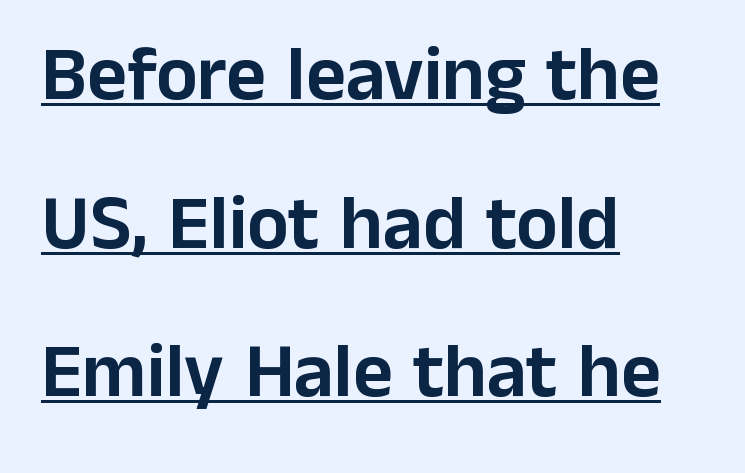
Q: Is the text italic (slanted)? A: No, it is upright.
Q: Is the typeface a serif or a sans-serif typeface? A: Sans-serif.
Q: Is the text underlined? A: Yes.
Q: How is the paragraph aligned? A: Left-aligned.
Q: Is the spacing between letters normal or unusually wide? A: Normal.
Q: Is the spacing between lines tight, normal or loose? A: Loose.
Q: Width (condensed, normal, or wide)? A: Normal.
Q: Stroke contrast? A: Low.
Q: x-height? A: Medium.
Q: Monospaced? A: No.
